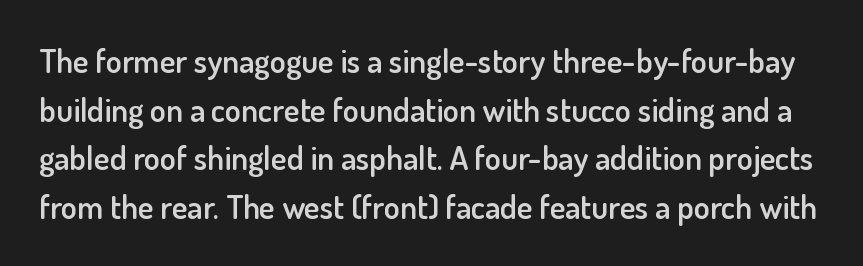
Q: Is the text bold? A: Semi-bold.
Q: Is the text italic (slanted)? A: No, it is upright.
Q: Is the typeface a serif or a sans-serif typeface? A: Sans-serif.
Q: Is the text underlined? A: No.
Q: Is the spacing between letters normal or unusually wide? A: Normal.
Q: Is the spacing between lines tight, normal or loose? A: Normal.
Q: Width (condensed, normal, or wide)? A: Normal.
Q: Stroke contrast? A: Low.
Q: x-height? A: Small.
Q: Monospaced? A: No.
